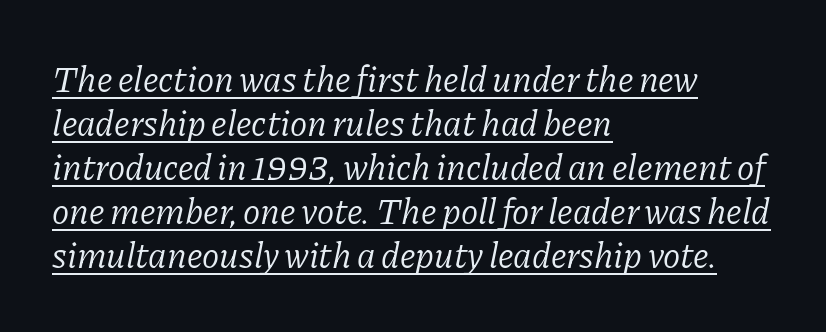
The image shows 36 px light serif type, italic (leaning right); set left-aligned, line spacing 1.22x, normal letter spacing, underlined; low stroke contrast and a medium x-height.
